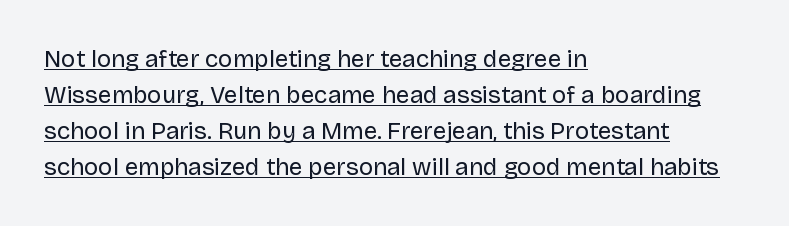
{"italic": "no", "bold": "no", "underline": "yes", "align": "left", "line_spacing": "normal", "line_spacing_ratio": 1.5, "letter_spacing": "normal", "letter_spacing_em": 0.0, "glyph_px": 24}
